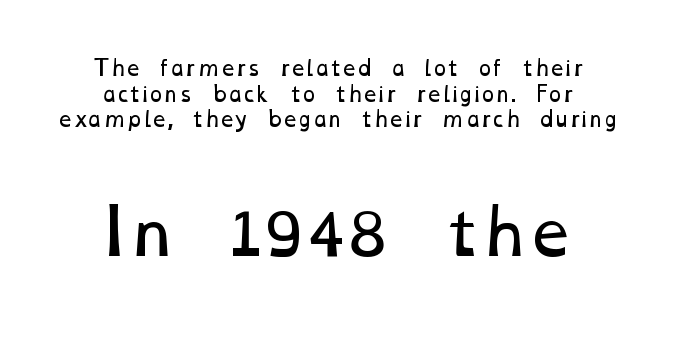
Q: Is the text bold? A: No.
Q: Is the text underlined? A: No.
Q: How is the paragraph aligned? A: Centered.
Q: Is the spacing between letters normal or unusually wide? A: Normal.
Q: Is the spacing between lines tight, normal or loose? A: Normal.
Q: Which block of text is set in a larger size, the first (top) or the second (bottom)? A: The second (bottom) one.
Q: Width (condensed, normal, or wide)? A: Wide.
Q: Stroke contrast? A: Low.
Q: x-height? A: Medium.
Q: Monospaced? A: No.
